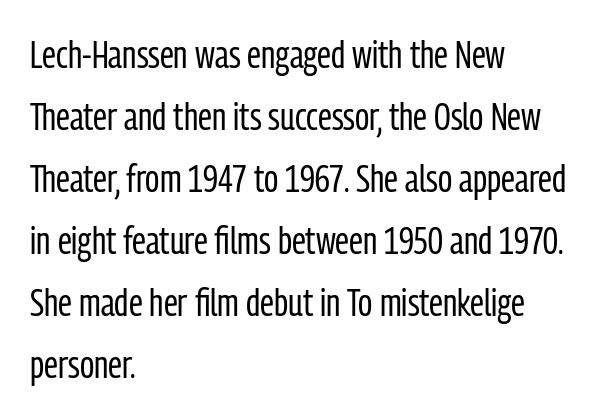
The image shows 39 px regular-weight, condensed sans-serif type, upright; set left-aligned, normal line spacing (1.59x), normal letter spacing, not underlined; low stroke contrast and a medium x-height.
